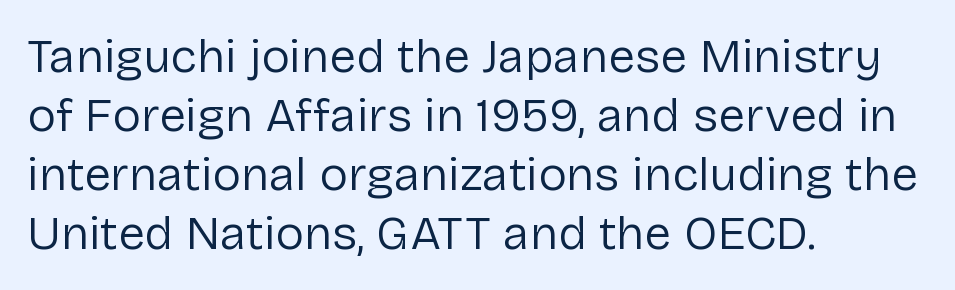
Every row of glyphs begins at an identical x-position on the left. The glyphs are unaccompanied by any horizontal stroke below them. Nope, no serifs anywhere on these letters. This sample has the flowing, uneven cadence of proportional lettering.
